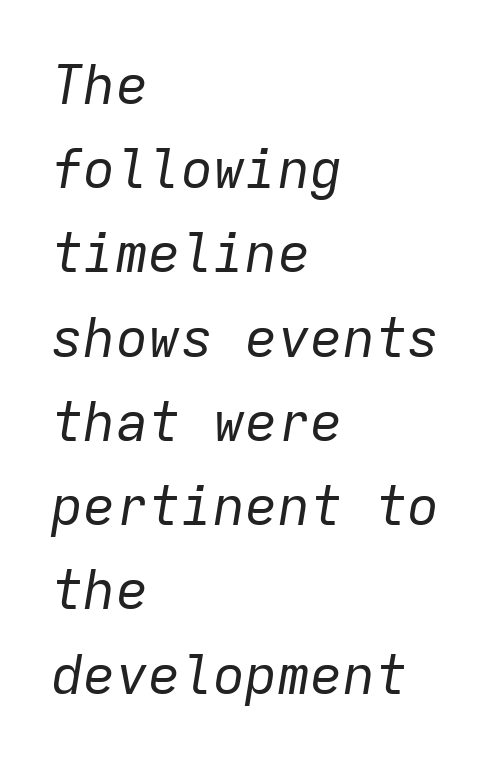
Q: Is the text bold? A: No.
Q: Is the text italic (slanted)? A: Yes, it leans right by about 9 degrees.
Q: Is the text underlined? A: No.
Q: How is the paragraph aligned? A: Left-aligned.
Q: Is the spacing between letters normal or unusually wide? A: Normal.
Q: Is the spacing between lines tight, normal or loose? A: Normal.
Q: Width (condensed, normal, or wide)? A: Normal.
Q: Stroke contrast? A: Low.
Q: x-height? A: Medium.
Q: Monospaced? A: Yes.
